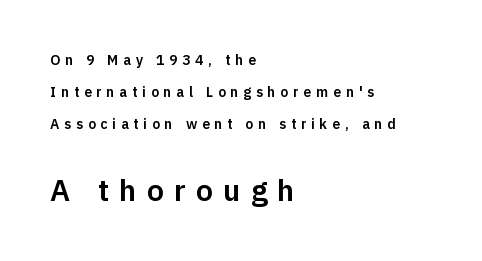
You can tell it's not italic because the verticals are truly vertical. Reading down the block, your eye returns to a fixed left position each line. Substantial extra tracking has been applied to these lines. The type family on display is of the sans-serif kind. Whoever set this made the second block the dominant, larger element. The letters advance in unequal steps, a hallmark of proportional type.
